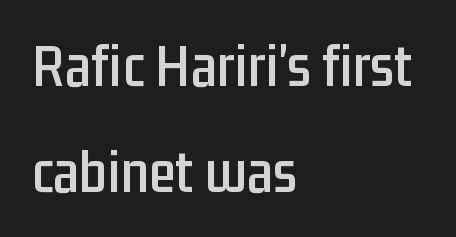
Quick note: underline off. The paragraph has a hard left edge and a soft right edge. Do the letters lean? They stand straight. You could not count columns in this text — the font is proportionally spaced.
